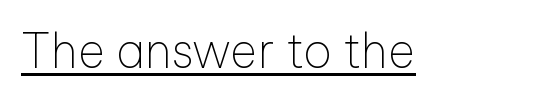
Q: Is the text bold? A: No.
Q: Is the text italic (slanted)? A: No, it is upright.
Q: Is the typeface a serif or a sans-serif typeface? A: Sans-serif.
Q: Is the text underlined? A: Yes.
Q: Is the spacing between letters normal or unusually wide? A: Normal.
Q: Width (condensed, normal, or wide)? A: Normal.
Q: Stroke contrast? A: Low.
Q: x-height? A: Medium.
Q: Monospaced? A: No.
